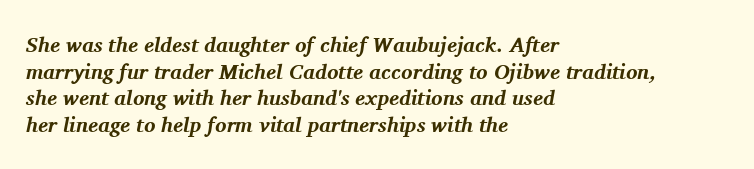
The typesetting leans heavy: a genuine bold. These lines stack with their left ends in a neat column. The face used here has a pronounced slope to its letters. Only glyphs here, with clear space below each row.
